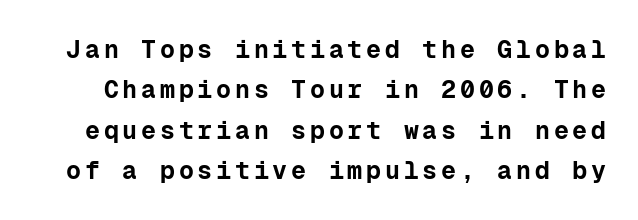
The image shows 25 px bold type, upright; set normal line spacing (1.62x), not underlined.
